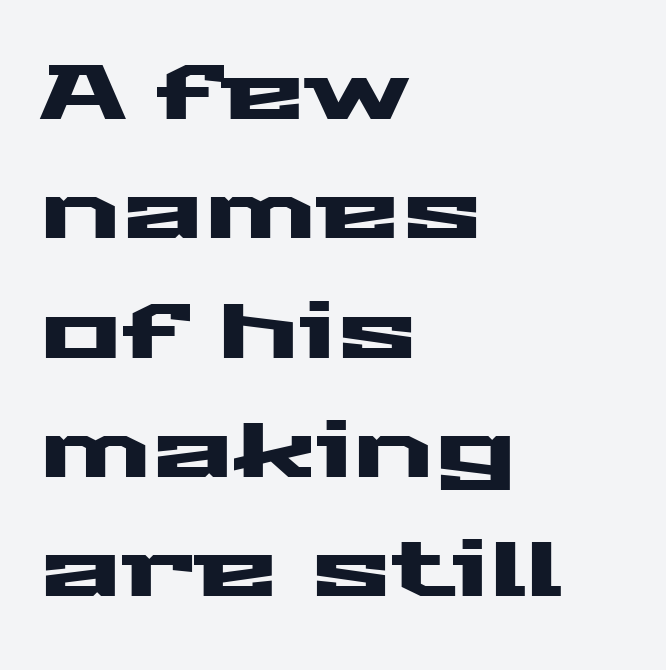
The rendering shows plain stroke endings on the letterforms — a sans-serif design. Characters follow at the spacing the type designer built in. This sample has the flowing, uneven cadence of proportional lettering. The specimen reads as upright at a glance. The passage shown stacks its lines at a standard gap.
